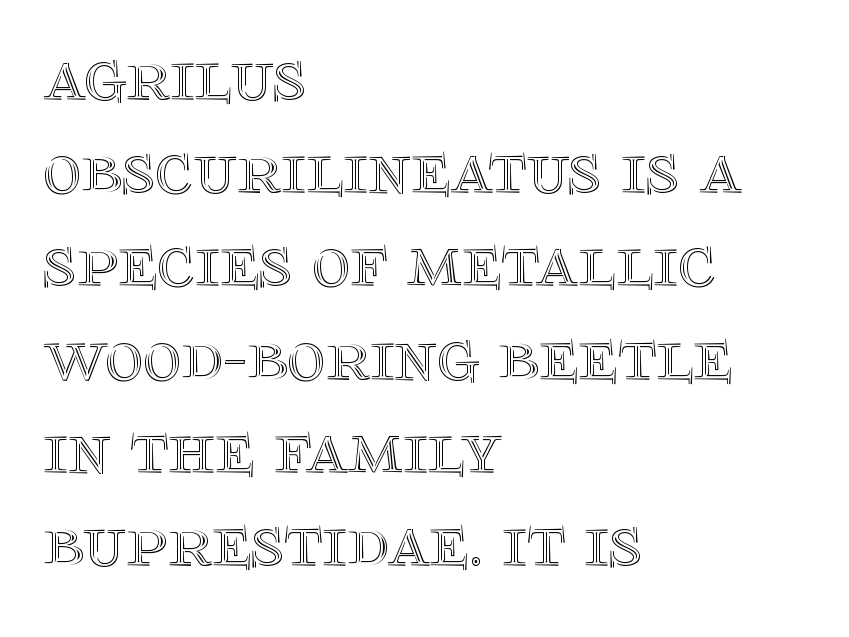
The image shows 74 px text type, upright; set left-aligned, normal line spacing (1.26x), normal letter spacing, not underlined; a large x-height.
